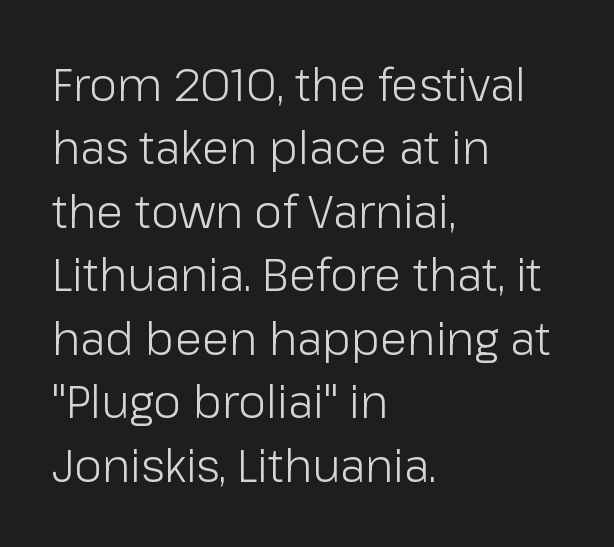
{"serif": "no", "italic": "no", "bold": "no", "weight": "light", "width": "normal", "stroke_contrast": "low", "x_height": "medium", "monospaced": "no", "underline": "no", "align": "left", "line_spacing": "normal", "line_spacing_ratio": 1.41, "letter_spacing": "normal", "letter_spacing_em": 0.0, "glyph_px": 45}
